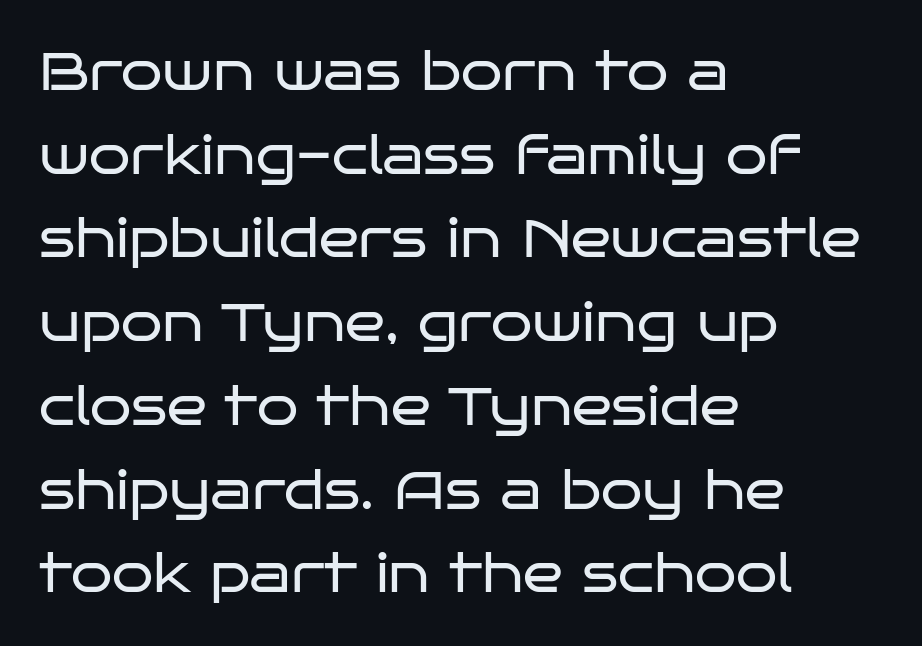
The image shows 53 px regular-weight, wide sans-serif type, upright; set left-aligned, normal line spacing (1.58x), normal letter spacing, not underlined; low stroke contrast and a large x-height.
